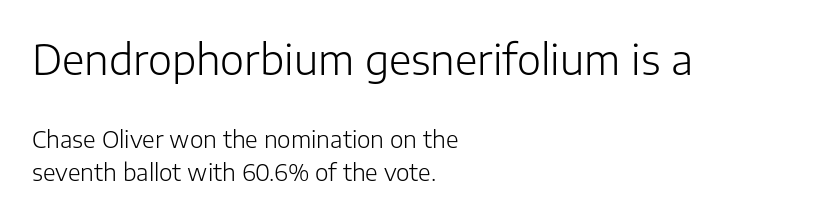
Each letter keeps its own natural width here, so spacing adapts to shape. Left-aligned paragraph, ragged on the right. Look at the glyph heights: the upper group is clearly the bigger setting. How are the letters spaced? Ordinarily, with no added tracking.
